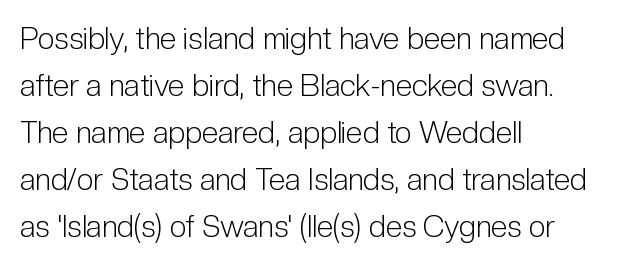
Lines of text with bare space underneath. Reading down the column, the eye jumps a familiar distance to each next line. Layout note: lines flush left. No extra tracking has been applied to these lines.
